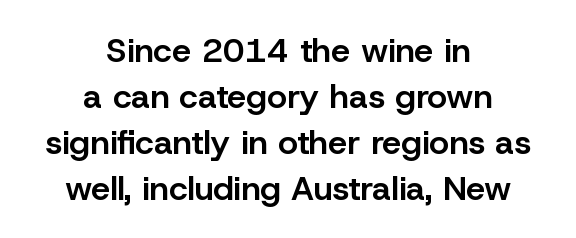
{"serif": "no", "italic": "no", "bold": "semi", "weight": "semibold", "width": "normal", "stroke_contrast": "low", "x_height": "medium", "monospaced": "no", "underline": "no", "align": "center", "line_spacing": "normal", "line_spacing_ratio": 1.35, "letter_spacing": "normal", "letter_spacing_em": 0.0, "glyph_px": 34}
